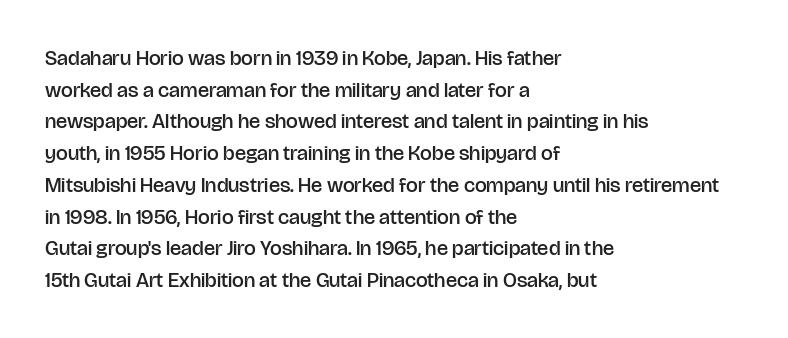
Italic? Not at all — the glyphs are vertical. A typesetter would call this zero additional tracking. The typesetting leans somewhat heavy: a semibold. The string is rendered with underlining switched off. The setting favours the left margin, as ordinary paragraphs usually do.
